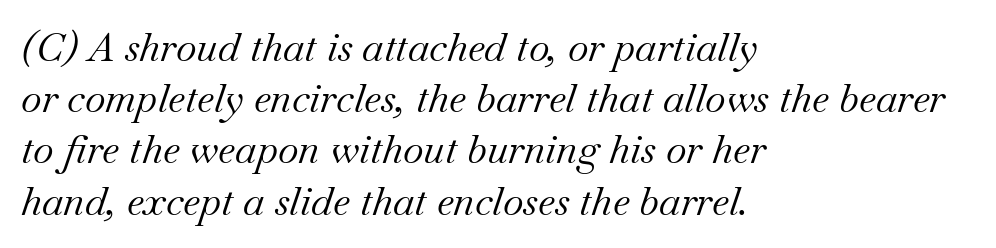
The image shows 40 px regular-weight serif type, italic (leaning right); set left-aligned, normal line spacing (1.28x), normal letter spacing, not underlined; medium stroke contrast and a small x-height.
